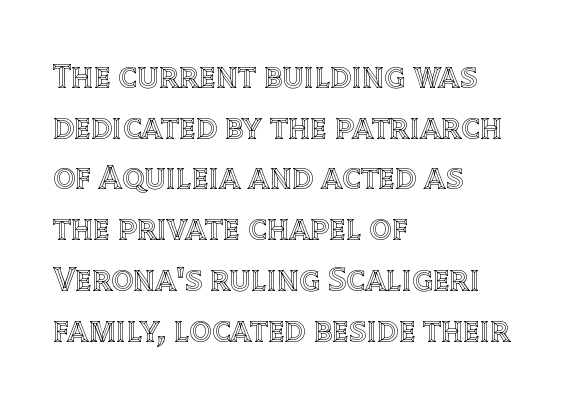
Q: Is the text italic (slanted)? A: No, it is upright.
Q: Is the text underlined? A: No.
Q: How is the paragraph aligned? A: Left-aligned.
Q: Is the spacing between letters normal or unusually wide? A: Normal.
Q: Is the spacing between lines tight, normal or loose? A: Normal.
Q: Width (condensed, normal, or wide)? A: Normal.
Q: x-height? A: Large.
Q: Monospaced? A: No.
